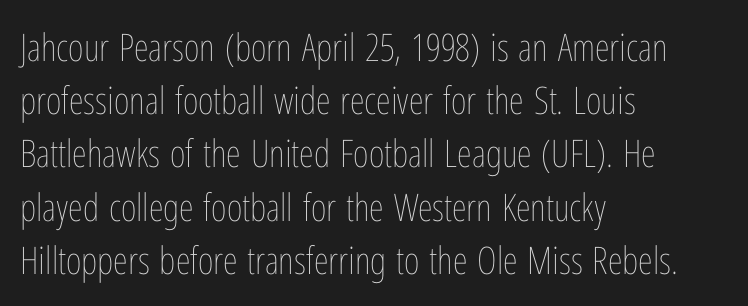
The image shows 38 px thin, condensed type, upright; set left-aligned, normal line spacing (1.4x), normal letter spacing, not underlined; low stroke contrast and a medium x-height.
